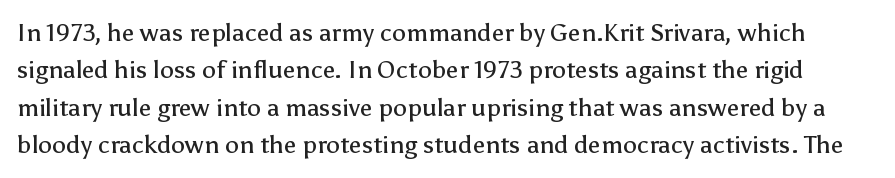
{"italic": "no", "bold": "no", "underline": "no", "line_spacing": "normal", "line_spacing_ratio": 1.5, "letter_spacing": "normal", "letter_spacing_em": 0.0, "glyph_px": 25}
